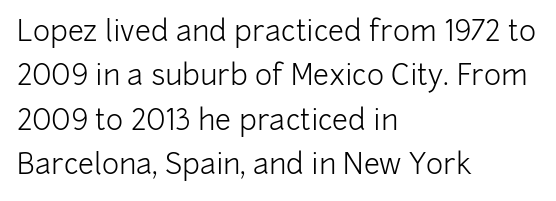
Q: Is the text bold? A: No.
Q: Is the text italic (slanted)? A: No, it is upright.
Q: Is the typeface a serif or a sans-serif typeface? A: Sans-serif.
Q: Is the text underlined? A: No.
Q: How is the paragraph aligned? A: Left-aligned.
Q: Is the spacing between letters normal or unusually wide? A: Normal.
Q: Is the spacing between lines tight, normal or loose? A: Normal.
Q: Width (condensed, normal, or wide)? A: Normal.
Q: Stroke contrast? A: Low.
Q: x-height? A: Medium.
Q: Monospaced? A: No.
